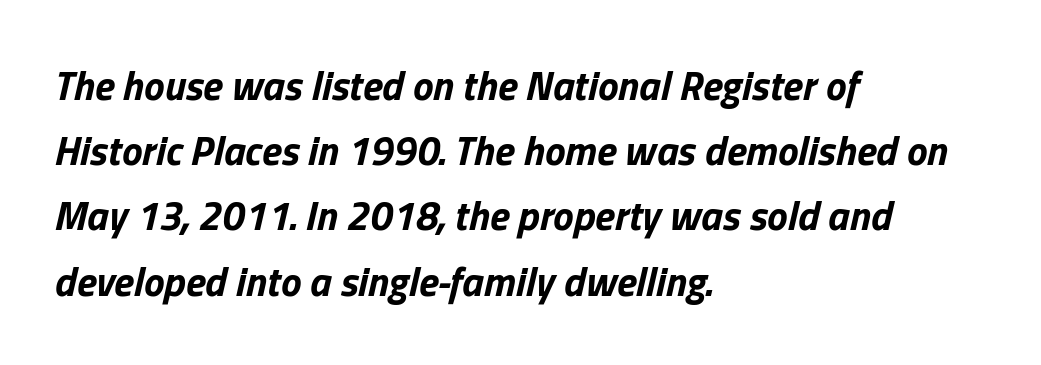
Q: Is the text bold? A: Yes.
Q: Is the text italic (slanted)? A: Yes, it leans right by about 13 degrees.
Q: Is the text underlined? A: No.
Q: How is the paragraph aligned? A: Left-aligned.
Q: Is the spacing between letters normal or unusually wide? A: Normal.
Q: Is the spacing between lines tight, normal or loose? A: Normal.
Q: Width (condensed, normal, or wide)? A: Normal.
Q: Stroke contrast? A: Low.
Q: x-height? A: Medium.
Q: Monospaced? A: No.
